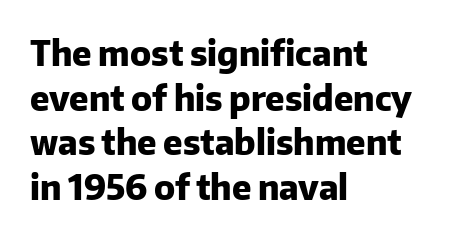
{"serif": "no", "italic": "no", "bold": "yes", "weight": "heavy", "width": "normal", "stroke_contrast": "low", "x_height": "medium", "monospaced": "no", "underline": "no", "align": "left", "line_spacing": "normal", "line_spacing_ratio": 1.31, "letter_spacing": "normal", "letter_spacing_em": 0.0, "glyph_px": 34}
